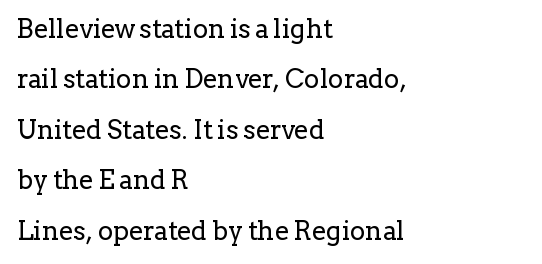
The font's upright variant was chosen for this text. This sample is left-justified, so line endings fall wherever the words run out. Honestly, the letter spacing is just normal — you wouldn't notice it. A clean baseline with only descenders dipping below it.
